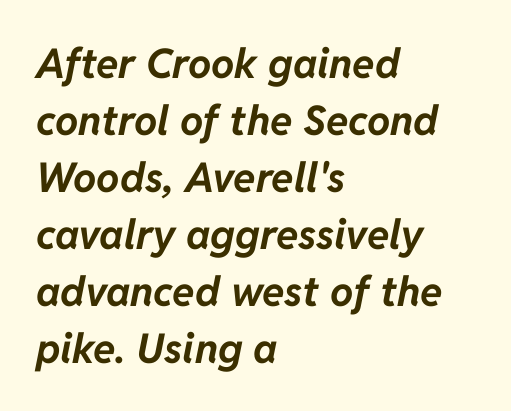
{"italic": "yes", "lean": "right", "slant_degrees": 11, "bold": "yes", "weight": "bold", "width": "normal", "stroke_contrast": "low", "x_height": "medium", "monospaced": "no", "underline": "no", "align": "left", "line_spacing": "normal", "line_spacing_ratio": 1.39, "letter_spacing": "normal", "letter_spacing_em": 0.0, "glyph_px": 41}
